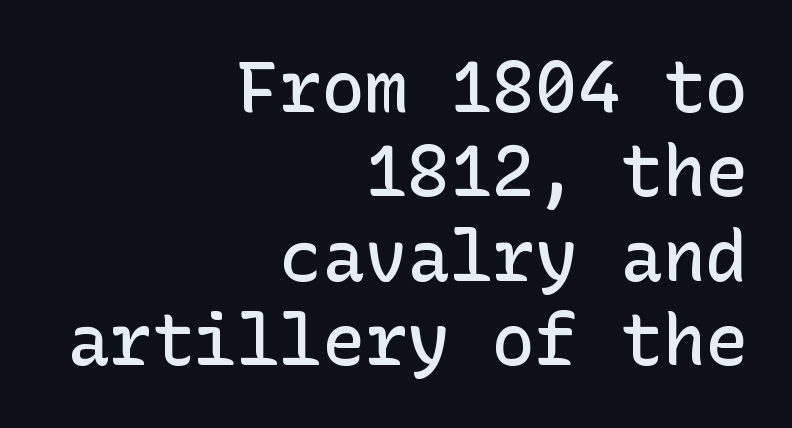
This rendering features lettering with no underline. Serif or sans? Sans — the stroke terminals are bare. Characters follow at the spacing the type designer built in. Characters remain perfectly vertical along every line. On the weight axis this lands at semibold, roughly 600.
